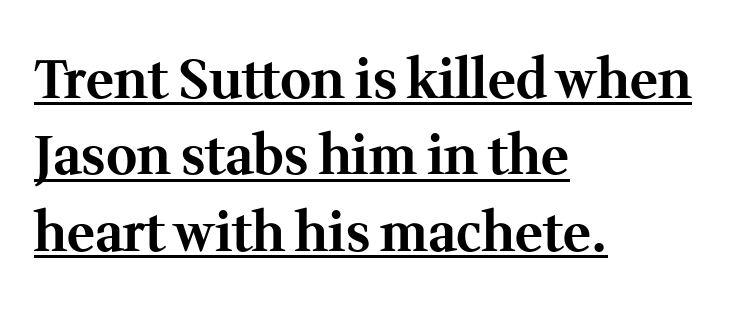
The font family rendered here belongs to the serif group. Does the weight exceed regular? Yes, all the way to bold. Each line starts at the same left margin while the right side varies. Italic? Not at all — the glyphs are vertical. Notice how a bar underscores the lettering throughout.
